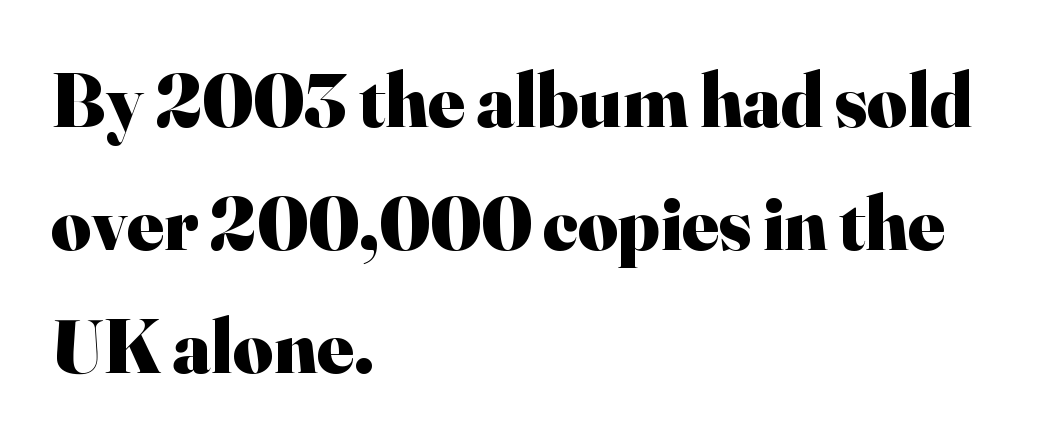
{"serif": "yes", "italic": "no", "bold": "yes", "weight": "heavy", "width": "normal", "stroke_contrast": "high", "x_height": "small", "monospaced": "no", "underline": "no", "align": "left", "line_spacing": "normal", "line_spacing_ratio": 1.6, "letter_spacing": "normal", "letter_spacing_em": 0.0, "glyph_px": 77}
